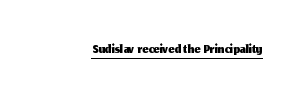
Q: Is the text italic (slanted)? A: No, it is upright.
Q: Is the text underlined? A: Yes.
Q: Is the spacing between letters normal or unusually wide? A: Normal.
